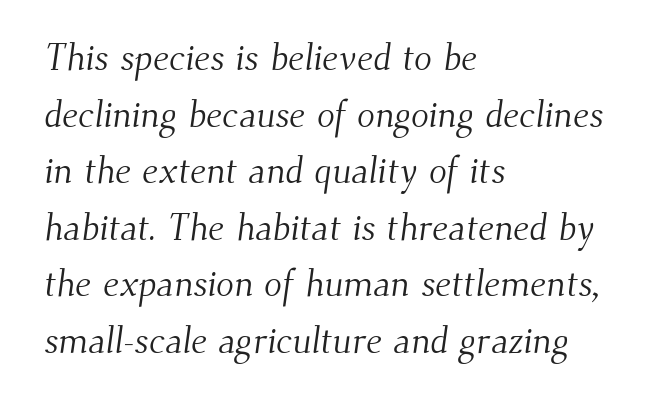
You could call the tracking neutral — neither tight nor loose. Honestly, there is no underline to notice here at all. The lines are quadded left. Vertical stems look standard width or narrower in stroke. A typesetter would call this proportional, since set widths differ per character. Each letter's strokes conclude with small projecting serifs.
